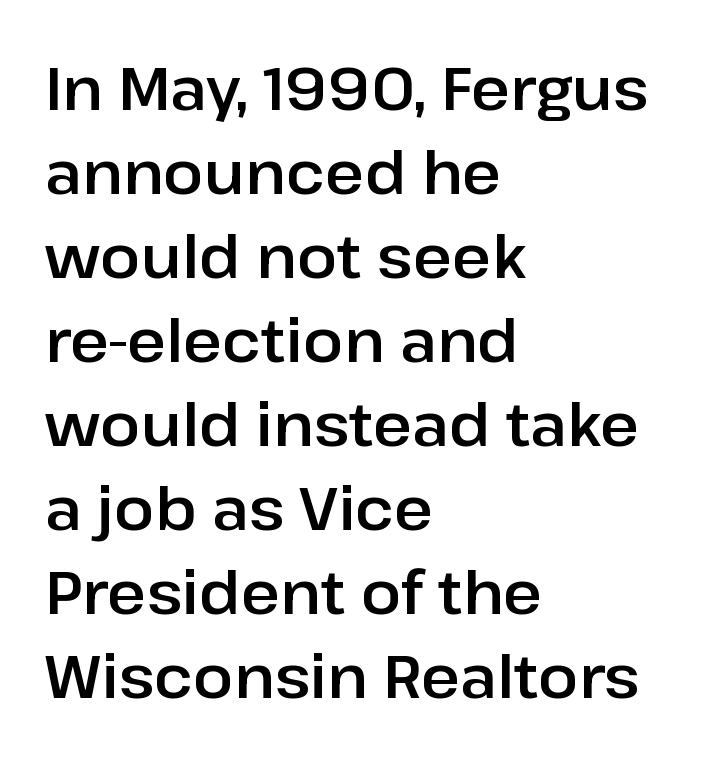
Each letter keeps its own natural width here, so spacing adapts to shape. If you drew a line through each stem, it would be perfectly vertical. Inter-character spacing is left at the font's built-in metrics. Casual observation: everything's shoved over to the left. Each row of text sits above clean, open space.
